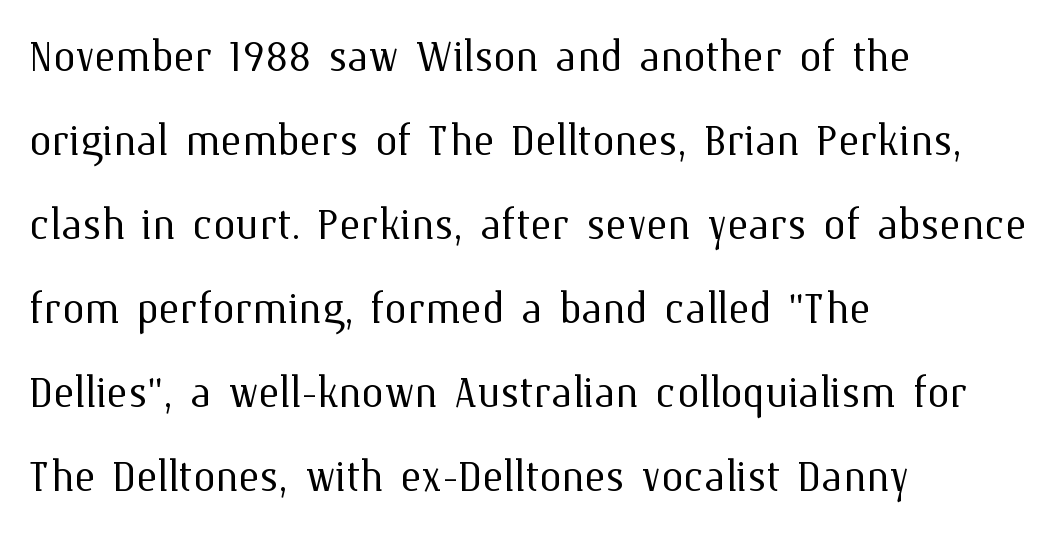
Here the designer chose a conventional face with non-uniform glyph widths. Whoever set this chose a conventional vertical rhythm. The area under the type is left untouched. Does extra space separate the letters? No, they use regular spacing. Short and long lines alike share a common starting point at left.
